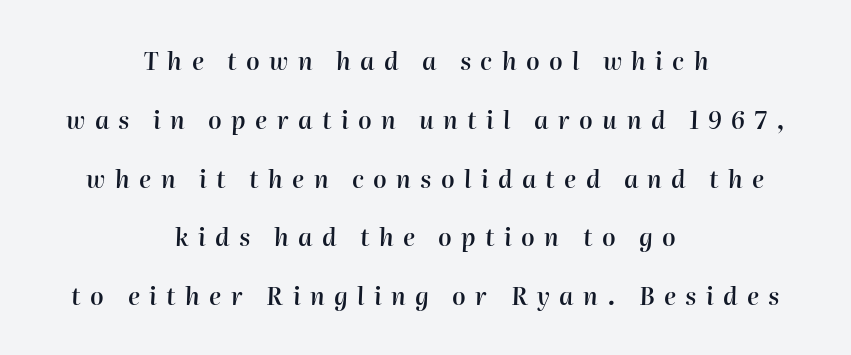
{"italic": "yes", "lean": "right", "slant_degrees": 2, "bold": "semi", "underline": "no", "align": "center", "line_spacing": "loose", "line_spacing_ratio": 2.45, "letter_spacing": "wide", "letter_spacing_em": 0.39, "glyph_px": 24}
